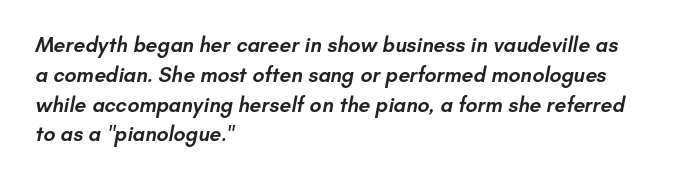
{"bold": "semi", "underline": "no", "align": "left", "line_spacing": "normal", "line_spacing_ratio": 1.42, "letter_spacing": "normal", "letter_spacing_em": 0.0, "glyph_px": 21}
